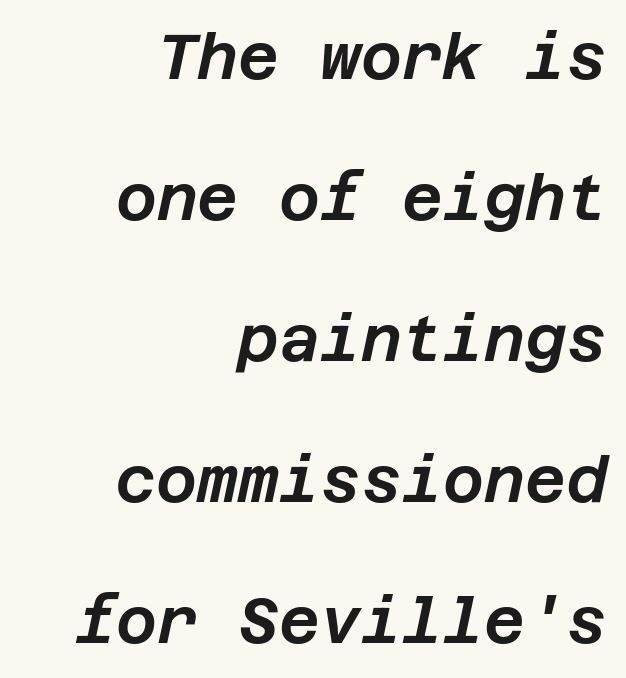
{"italic": "yes", "lean": "right", "slant_degrees": 12, "width": "normal", "stroke_contrast": "low", "x_height": "large", "underline": "no", "align": "right", "line_spacing": "loose", "line_spacing_ratio": 2.24, "letter_spacing": "normal", "letter_spacing_em": 0.0, "glyph_px": 63}
